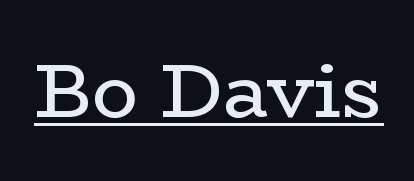
Q: Is the text bold? A: No.
Q: Is the text italic (slanted)? A: No, it is upright.
Q: Is the typeface a serif or a sans-serif typeface? A: Serif.
Q: Is the text underlined? A: Yes.
Q: Is the spacing between letters normal or unusually wide? A: Normal.
Q: Width (condensed, normal, or wide)? A: Wide.
Q: Stroke contrast? A: Low.
Q: x-height? A: Medium.
Q: Monospaced? A: No.
